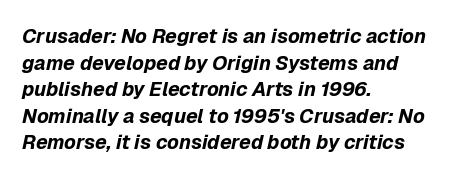
The image shows 20 px bold type, italic (leaning right); set left-aligned, normal line spacing (1.33x), normal letter spacing, not underlined.
